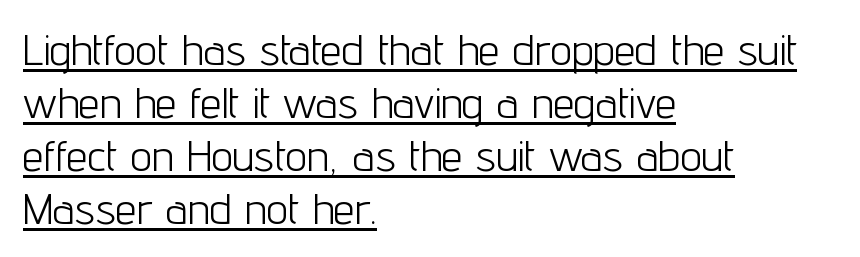
Q: Is the text bold? A: No.
Q: Is the text italic (slanted)? A: No, it is upright.
Q: Is the typeface a serif or a sans-serif typeface? A: Sans-serif.
Q: Is the text underlined? A: Yes.
Q: How is the paragraph aligned? A: Left-aligned.
Q: Is the spacing between letters normal or unusually wide? A: Normal.
Q: Width (condensed, normal, or wide)? A: Condensed.
Q: Stroke contrast? A: Low.
Q: x-height? A: Medium.
Q: Monospaced? A: No.
